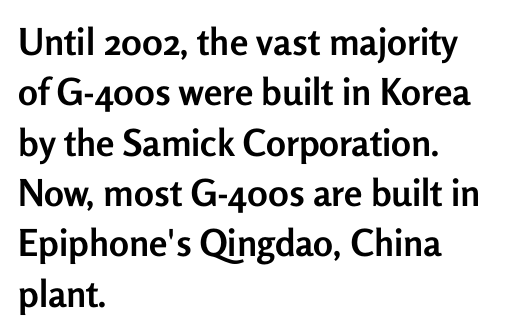
{"serif": "no", "italic": "no", "bold": "yes", "weight": "semibold", "width": "normal", "stroke_contrast": "low", "x_height": "medium", "monospaced": "no", "underline": "no", "align": "left", "line_spacing": "normal", "line_spacing_ratio": 1.36, "letter_spacing": "normal", "letter_spacing_em": 0.0, "glyph_px": 37}
